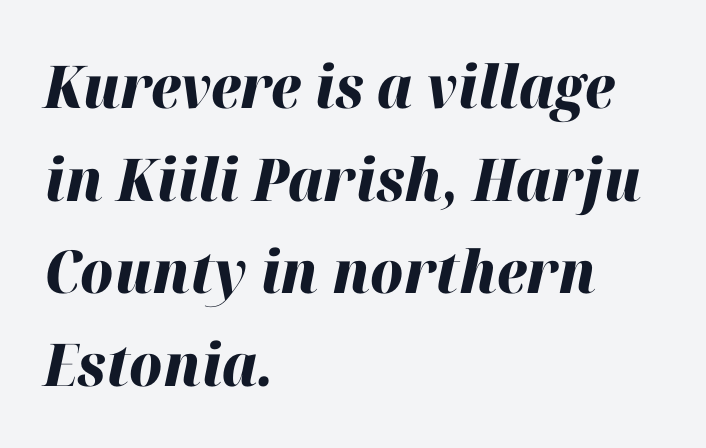
Left-aligned paragraph, ragged on the right. Summary of vertical rhythm: regular, with standard interline spacing. Descenders are the only things crossing below the line. A typesetter would call this proportional, since set widths differ per character.
